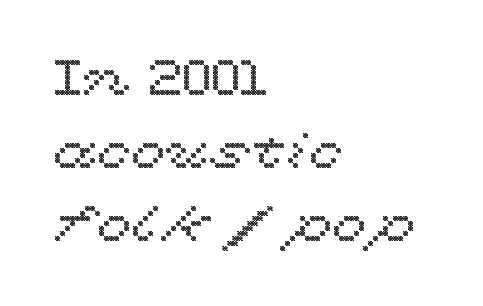
Q: Is the text italic (slanted)? A: Yes.
Q: Is the text underlined? A: No.
Q: How is the paragraph aligned? A: Left-aligned.
Q: Is the spacing between letters normal or unusually wide? A: Normal.
Q: Is the spacing between lines tight, normal or loose? A: Normal.
Q: Width (condensed, normal, or wide)? A: Wide.
Q: x-height? A: Medium.
Q: Monospaced? A: No.
